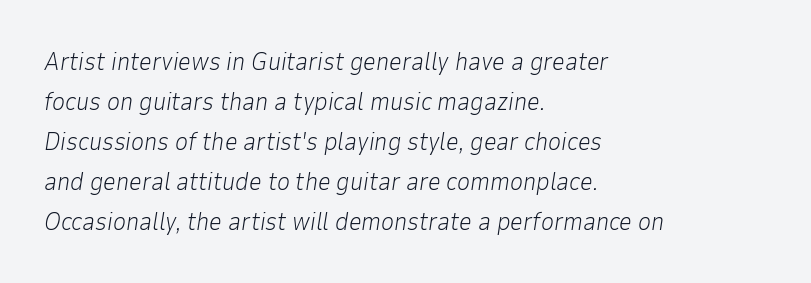
Plain, unruled lines of type. Think standard paragraph weight, or any step lighter than that. The lines in this sample share a left origin and differ only in where they stop. You can tell it's italic because the verticals aren't actually vertical. Students, observe: this is what conventionally led text looks like. The letters sit at their default tracking, neither squeezed nor spread.
